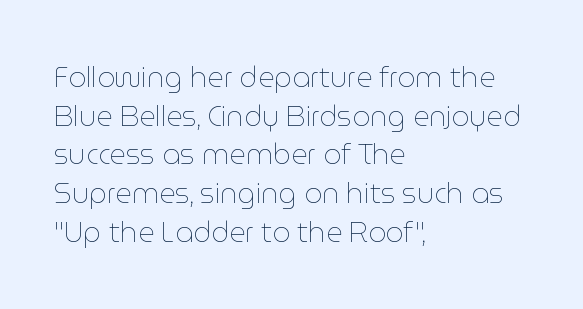
Glyph-to-glyph distance matches everyday printed text. Does the copy run flush right? No — it runs flush left. The strokes are not fattened; the text isn't bold. The passage shown stacks its lines at a standard gap. Descender tails drop into unmarked territory. Character widths vary here, with narrow letters taking less room than wide ones.
